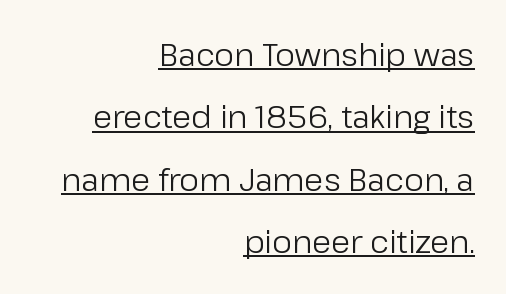
Q: Is the text bold? A: No.
Q: Is the text italic (slanted)? A: No, it is upright.
Q: Is the typeface a serif or a sans-serif typeface? A: Sans-serif.
Q: Is the text underlined? A: Yes.
Q: How is the paragraph aligned? A: Right-aligned.
Q: Is the spacing between letters normal or unusually wide? A: Normal.
Q: Is the spacing between lines tight, normal or loose? A: Loose.
Q: Width (condensed, normal, or wide)? A: Normal.
Q: Stroke contrast? A: Low.
Q: x-height? A: Medium.
Q: Monospaced? A: No.
